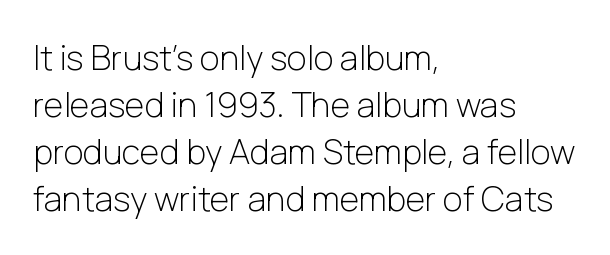
{"serif": "no", "italic": "no", "bold": "no", "weight": "light", "width": "normal", "stroke_contrast": "low", "x_height": "medium", "monospaced": "no", "underline": "no", "align": "left", "line_spacing": "normal", "line_spacing_ratio": 1.38, "letter_spacing": "normal", "letter_spacing_em": 0.0, "glyph_px": 34}
